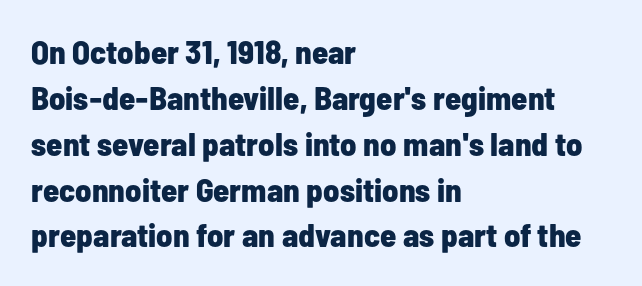
The text block is weighted toward the left margin, trailing off unevenly rightward. You could not count columns in this text — the font is proportionally spaced. Serifs: no, the terminals of the letterforms are clean. This sample uses an upright cut, with every glyph sitting square on the baseline. Bold? Absolutely — the strokes are thick and heavy.
